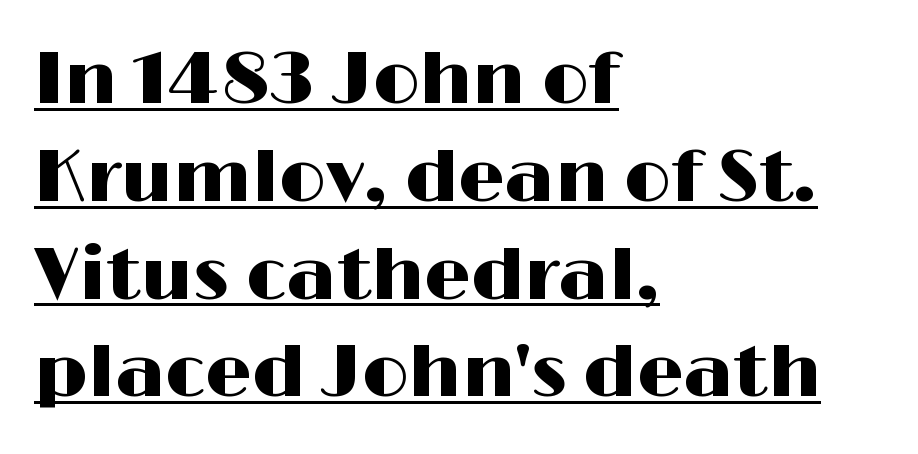
The image shows 73 px wide sans-serif type, upright; set left-aligned, normal line spacing (1.34x), normal letter spacing, underlined; high stroke contrast and a medium x-height.
